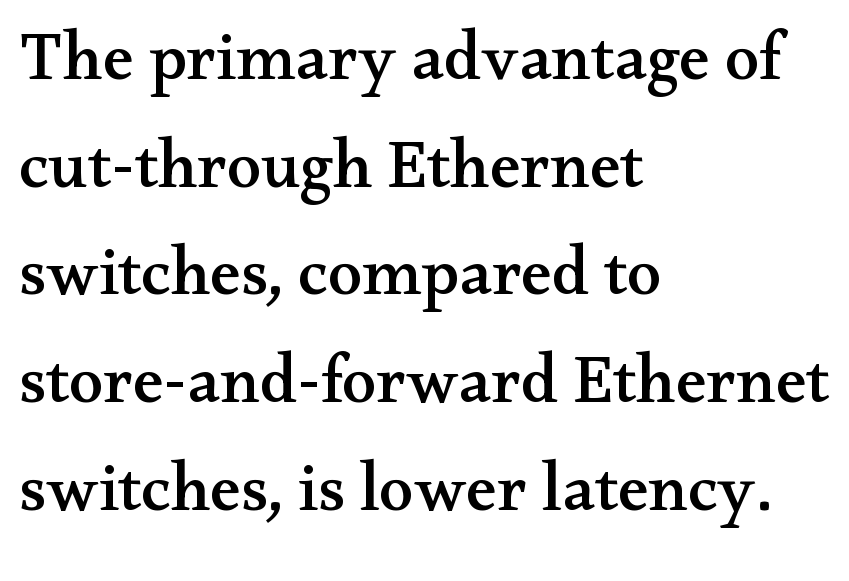
Glance below the letters and you will spot only blank space. Do the characters align in a grid? No, the font is proportional. Where is the straight margin? On the left. Small tapered or slab feet sit at the stroke ends, so this counts as serif. What's the leading like? Ordinary, nothing unusual.
